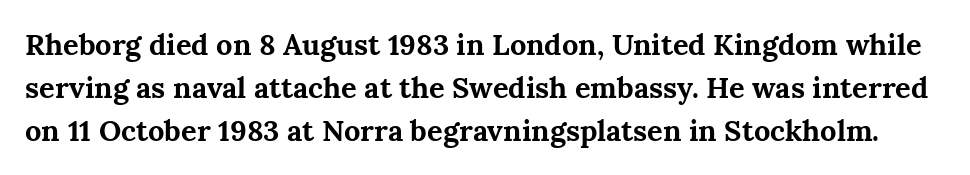
The sample has been set heavy, in full bold. Words appear dense and cohesive because spacing is normal. Summary of vertical rhythm: regular, with standard interline spacing. The rendering uses natural spacing where letterforms have individual widths. Look at the bottom of the vertical strokes: they flare into serifs here. Ordinary non-slanted type is in use.
